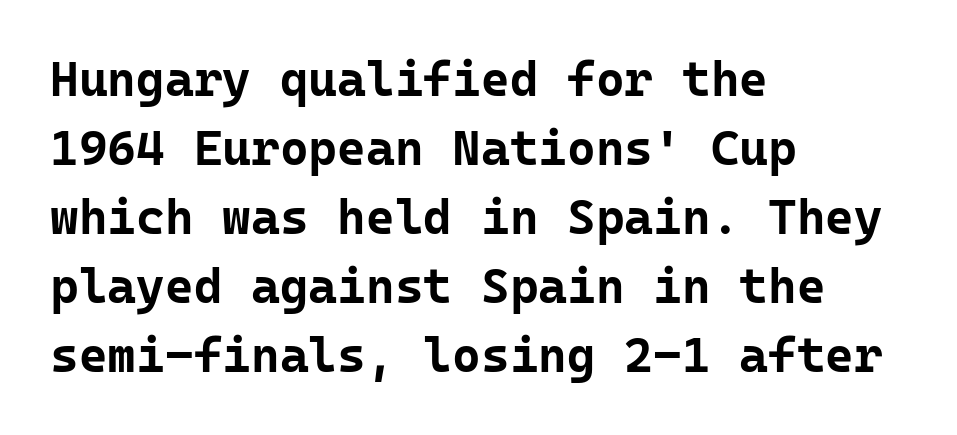
The image shows 49 px bold sans-serif type, upright, monospaced; set left-aligned, normal line spacing (1.41x), normal letter spacing, not underlined; low stroke contrast and a medium x-height.
